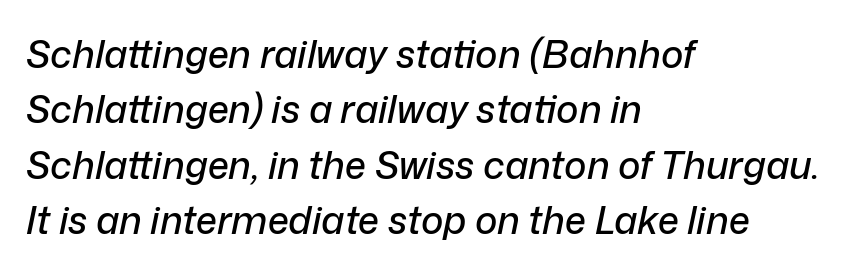
The image shows 38 px text type, italic (leaning right); set left-aligned, normal line spacing (1.46x), normal letter spacing, not underlined; low stroke contrast and a medium x-height.
